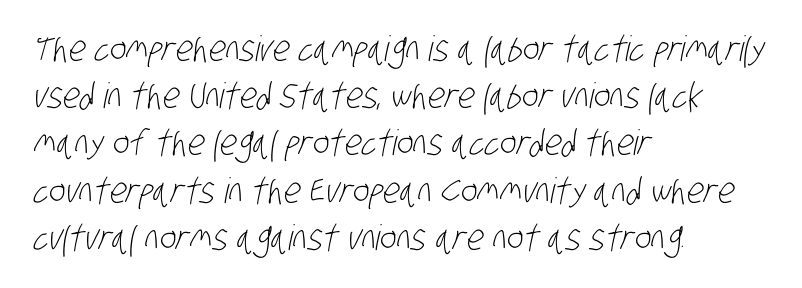
{"serif": "no", "bold": "no", "weight": "light", "width": "condensed", "stroke_contrast": "low", "x_height": "large", "monospaced": "no", "underline": "no", "align": "left", "line_spacing": "normal", "line_spacing_ratio": 1.35, "letter_spacing": "normal", "letter_spacing_em": 0.0, "glyph_px": 35}
